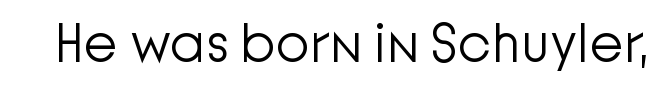
{"serif": "no", "italic": "no", "bold": "no", "weight": "light", "width": "normal", "stroke_contrast": "low", "x_height": "medium", "monospaced": "no", "underline": "no", "letter_spacing": "normal", "letter_spacing_em": 0.0, "glyph_px": 55}
